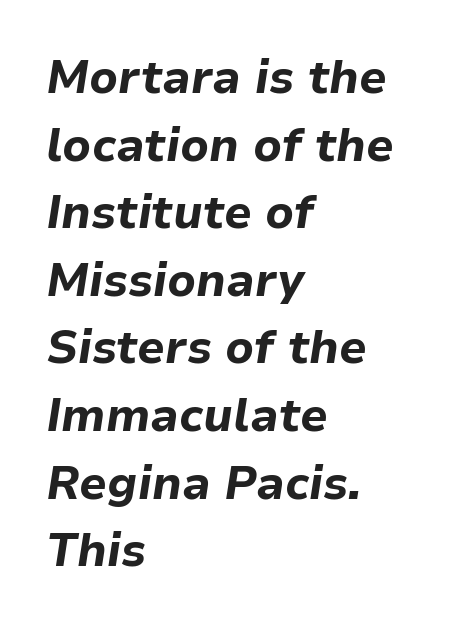
Q: Is the text bold? A: Yes.
Q: Is the text italic (slanted)? A: Yes, it leans right by about 9 degrees.
Q: Is the text underlined? A: No.
Q: How is the paragraph aligned? A: Left-aligned.
Q: Is the spacing between letters normal or unusually wide? A: Normal.
Q: Is the spacing between lines tight, normal or loose? A: Normal.
Q: Width (condensed, normal, or wide)? A: Normal.
Q: Stroke contrast? A: Low.
Q: x-height? A: Medium.
Q: Monospaced? A: No.
